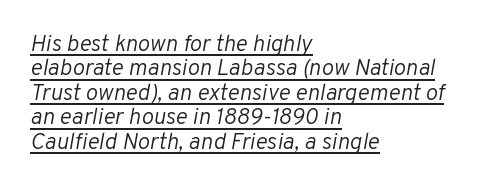
Q: Is the text bold? A: No.
Q: Is the text italic (slanted)? A: Yes, it leans right by about 10 degrees.
Q: Is the text underlined? A: Yes.
Q: How is the paragraph aligned? A: Left-aligned.
Q: Is the spacing between letters normal or unusually wide? A: Normal.
Q: Is the spacing between lines tight, normal or loose? A: Tight.
